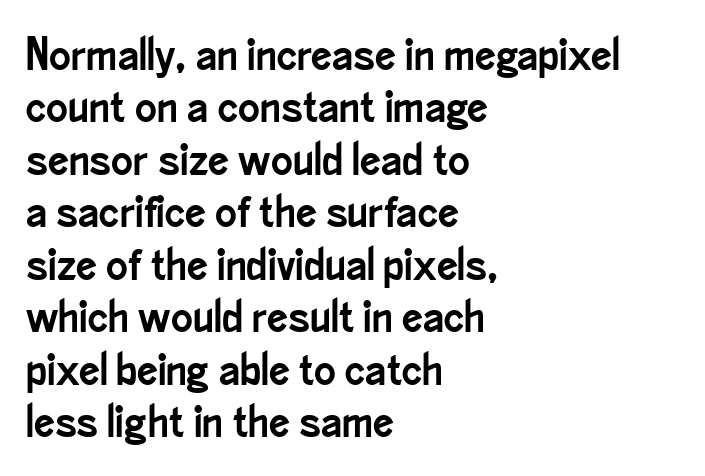
The image shows 46 px condensed sans-serif type, upright; set left-aligned, tight line spacing (1.14x), normal letter spacing, not underlined; low stroke contrast and a small x-height.
